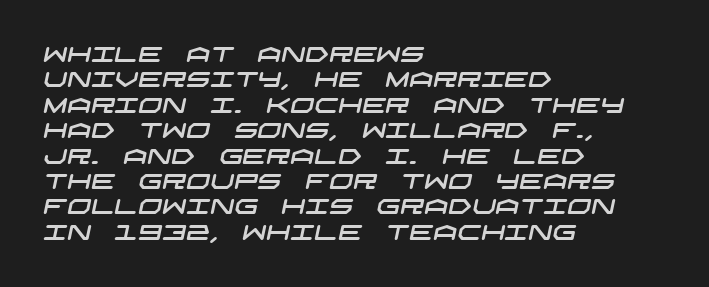
The gaps between neighbouring characters are ordinary and unremarkable. Anything drawn beneath the words? Only blank space. The rendering anchors every line to the left-hand side.
